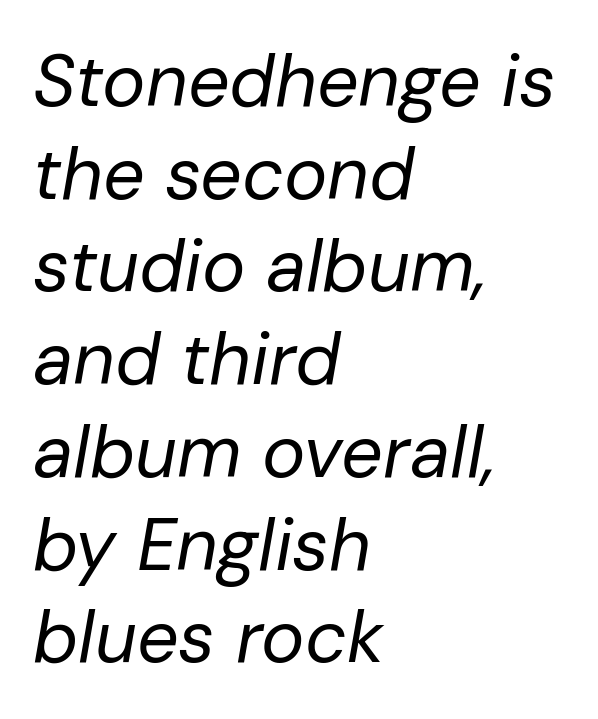
Letters have the restrained weight of plain body copy at most. Students, note that the glyphs here touch the page at normal intervals. One-word summary of the alignment: left. Notice how the stems are inclined rather than vertical — that's the hallmark of italics. The rendering uses natural spacing where letterforms have individual widths.
